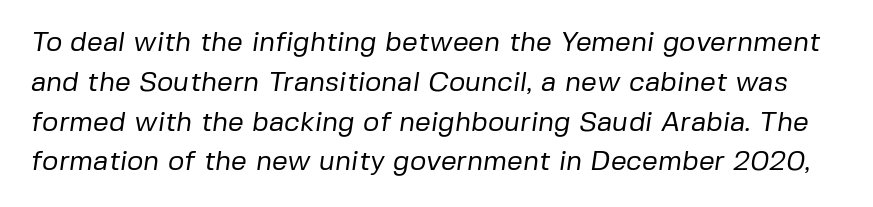
{"serif": "no", "bold": "no", "weight": "regular", "width": "normal", "stroke_contrast": "low", "x_height": "medium", "monospaced": "no", "underline": "no", "line_spacing": "normal", "line_spacing_ratio": 1.42, "letter_spacing": "normal", "letter_spacing_em": 0.0, "glyph_px": 28}
